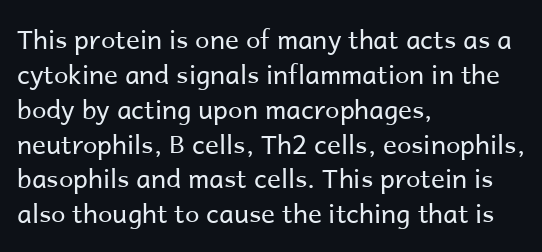
The strip under each line holds only bare page. Short note: letters normally spaced. The axis of the letterforms is exactly vertical. Line spacing here is normal. The rendering anchors every line to the left-hand side.
